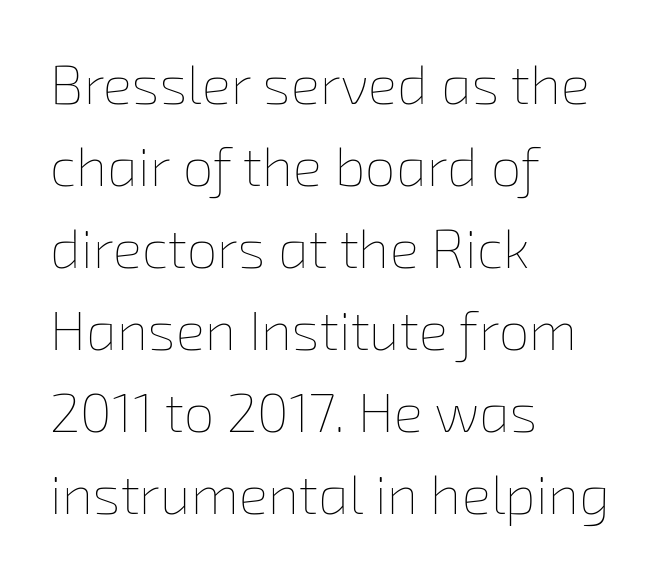
{"bold": "no", "weight": "thin", "width": "normal", "stroke_contrast": "low", "x_height": "medium", "monospaced": "no", "underline": "no", "align": "left", "line_spacing": "normal", "line_spacing_ratio": 1.49, "letter_spacing": "normal", "letter_spacing_em": 0.0, "glyph_px": 55}
